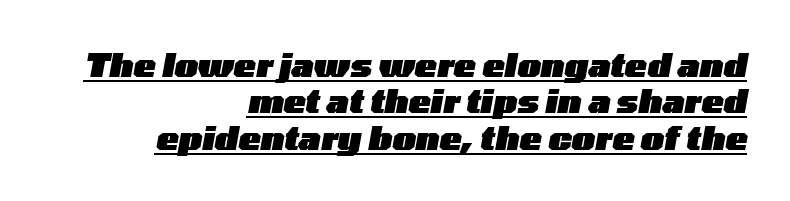
The image shows 33 px heavy, wide type, italic (leaning right); set right-aligned, tight line spacing (1.1x), normal letter spacing, underlined; low stroke contrast and a medium x-height.
